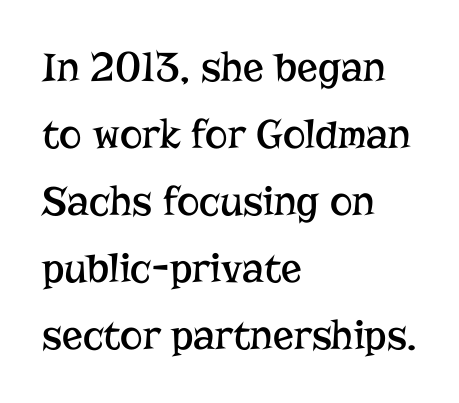
Q: Is the text bold? A: No.
Q: Is the text italic (slanted)? A: No, it is upright.
Q: Is the typeface a serif or a sans-serif typeface? A: Serif.
Q: Is the text underlined? A: No.
Q: How is the paragraph aligned? A: Left-aligned.
Q: Is the spacing between letters normal or unusually wide? A: Normal.
Q: Is the spacing between lines tight, normal or loose? A: Normal.
Q: Width (condensed, normal, or wide)? A: Normal.
Q: Stroke contrast? A: Low.
Q: x-height? A: Medium.
Q: Monospaced? A: No.
